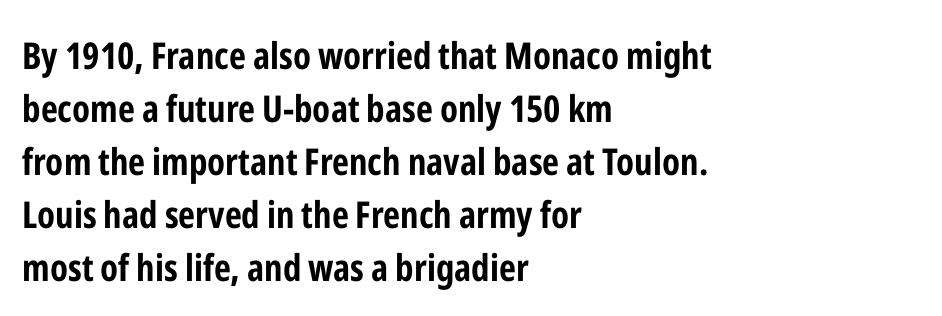
This rendering employs a face without finishing strokes, i.e., a sans-serif. Characters remain perfectly vertical along every line. These lines carry a lot of weight — the face is fully bold. Notice how the passage keeps a crisp vertical edge on the left only. You could not count columns in this text — the font is proportionally spaced. The glyphs are unaccompanied by any horizontal stroke below them.
